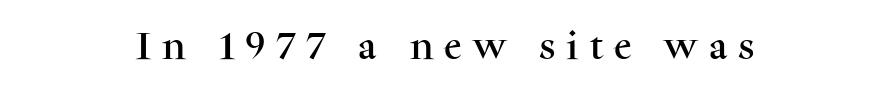
The image shows 30 px serif type, upright; set centered, unusually wide letter spacing (+0.37 em), not underlined; medium stroke contrast and a medium x-height.
